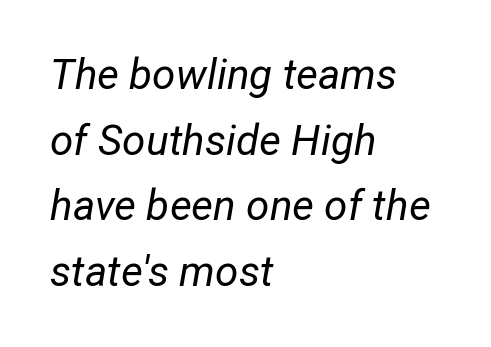
The image shows 42 px regular-weight type, italic (leaning right); set left-aligned, normal line spacing (1.56x), normal letter spacing, not underlined; low stroke contrast and a medium x-height.
